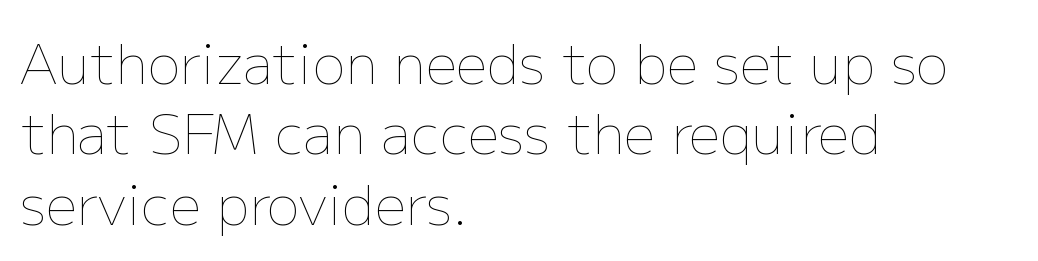
{"italic": "no", "bold": "no", "weight": "thin", "width": "normal", "stroke_contrast": "low", "x_height": "medium", "monospaced": "no", "underline": "no", "align": "left", "line_spacing": "normal", "line_spacing_ratio": 1.28, "letter_spacing": "normal", "letter_spacing_em": 0.0, "glyph_px": 55}
